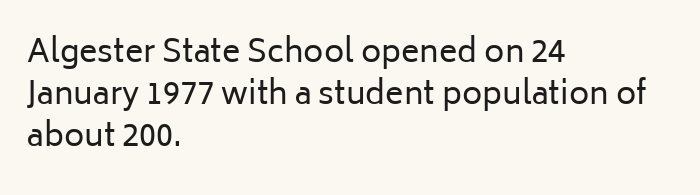
The image shows 31 px regular-weight sans-serif type, upright; set left-aligned, normal line spacing (1.36x), normal letter spacing, not underlined; low stroke contrast and a medium x-height.
